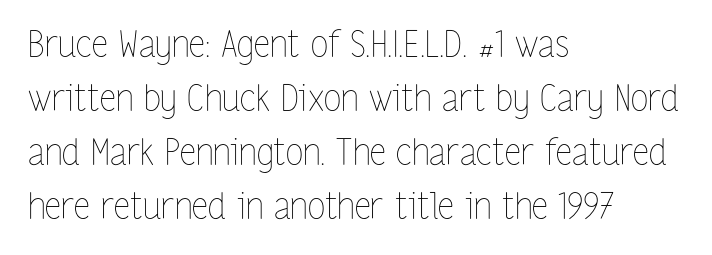
{"italic": "no", "bold": "no", "weight": "thin", "width": "condensed", "stroke_contrast": "low", "x_height": "medium", "monospaced": "no", "underline": "no", "align": "left", "line_spacing": "normal", "line_spacing_ratio": 1.5, "letter_spacing": "normal", "letter_spacing_em": 0.0, "glyph_px": 36}
